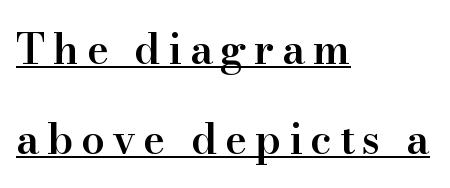
Students, observe the line beneath the letters — that is underlining. Heft: intermediate — a semibold. Looks like regular typesetting: each glyph gets only the width it needs. The letters carry serifs — small finishing strokes at the ends of their stems. The passage is arranged the way most books set body copy — flush left.
